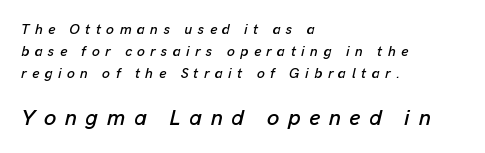
The image shows 22 px text type, italic (leaning right); set left-aligned, normal line spacing (1.58x), unusually wide letter spacing (+0.39 em), not underlined; the second (bottom) block is 1.57x larger.
